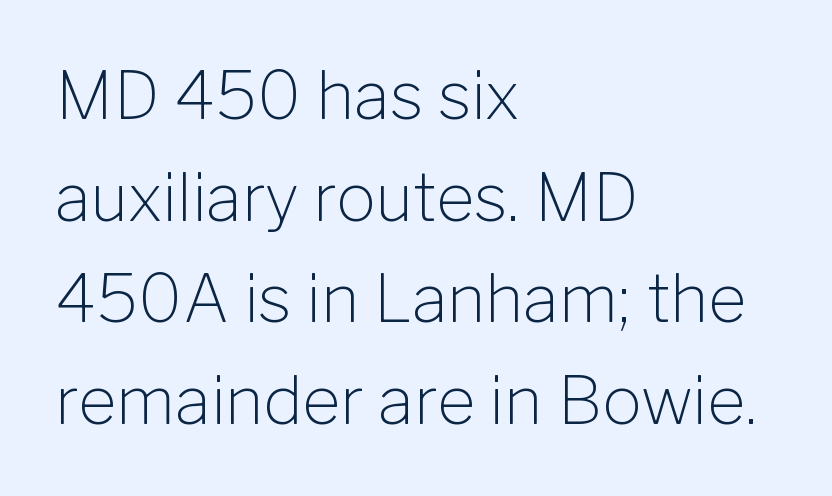
Q: Is the text bold? A: No.
Q: Is the text italic (slanted)? A: No, it is upright.
Q: Is the typeface a serif or a sans-serif typeface? A: Sans-serif.
Q: Is the text underlined? A: No.
Q: How is the paragraph aligned? A: Left-aligned.
Q: Is the spacing between letters normal or unusually wide? A: Normal.
Q: Is the spacing between lines tight, normal or loose? A: Normal.
Q: Width (condensed, normal, or wide)? A: Normal.
Q: Stroke contrast? A: Low.
Q: x-height? A: Medium.
Q: Monospaced? A: No.
